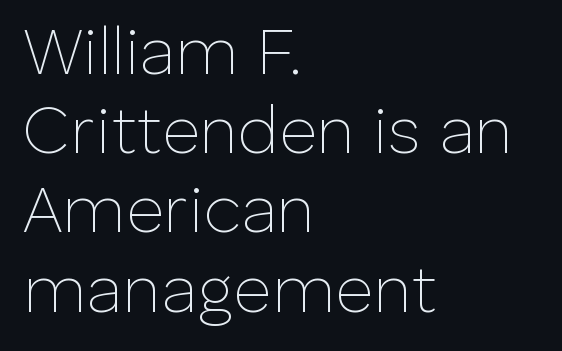
{"serif": "no", "italic": "no", "bold": "no", "weight": "thin", "width": "normal", "stroke_contrast": "low", "x_height": "medium", "monospaced": "no", "underline": "no", "align": "left", "line_spacing_ratio": 1.2, "letter_spacing": "normal", "letter_spacing_em": 0.0, "glyph_px": 66}
